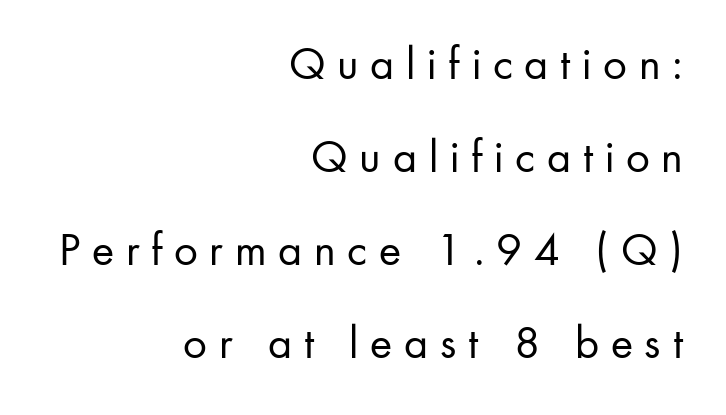
Q: Is the text bold? A: No.
Q: Is the text italic (slanted)? A: No, it is upright.
Q: Is the typeface a serif or a sans-serif typeface? A: Sans-serif.
Q: Is the text underlined? A: No.
Q: How is the paragraph aligned? A: Right-aligned.
Q: Is the spacing between letters normal or unusually wide? A: Unusually wide.
Q: Is the spacing between lines tight, normal or loose? A: Loose.
Q: Width (condensed, normal, or wide)? A: Normal.
Q: Stroke contrast? A: Low.
Q: x-height? A: Small.
Q: Monospaced? A: No.
